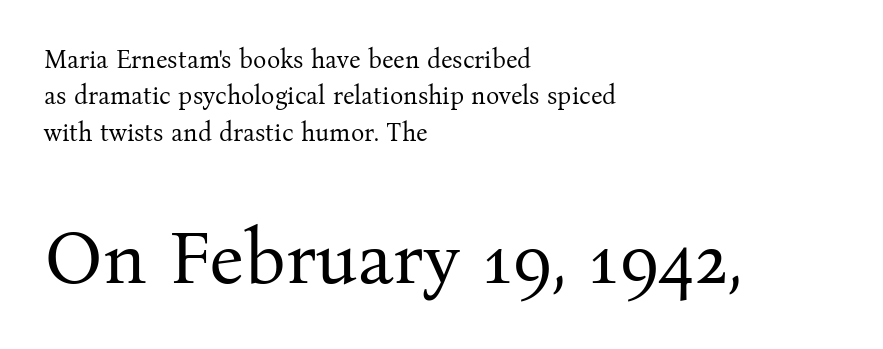
The image shows 75 px regular-weight serif type, upright; set left-aligned, normal line spacing (1.46x), normal letter spacing, not underlined; the second (bottom) block is 3.0x larger; medium stroke contrast and a medium x-height.
